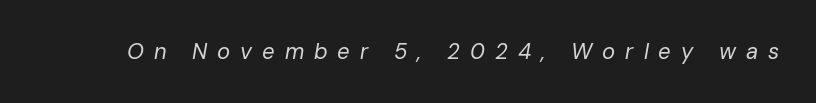
Q: Is the text bold? A: No.
Q: Is the text italic (slanted)? A: Yes, it leans right by about 10 degrees.
Q: Is the text underlined? A: No.
Q: Is the spacing between letters normal or unusually wide? A: Unusually wide.
